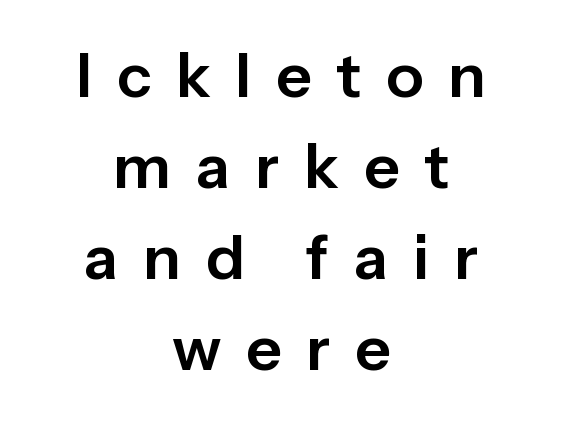
The image shows 62 px sans-serif type, upright; set centered, normal line spacing (1.47x), unusually wide letter spacing (+0.4 em), not underlined; low stroke contrast and a medium x-height.
